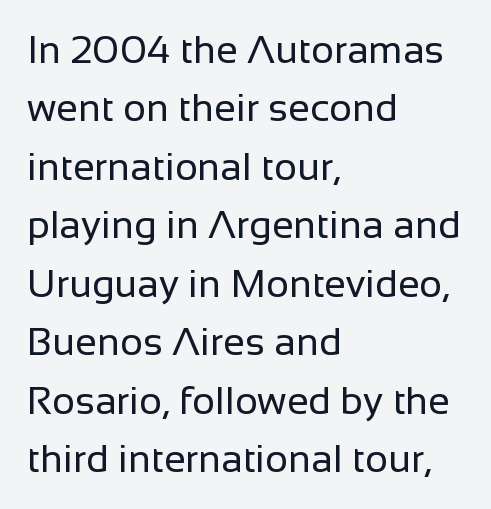
The image shows 39 px regular-weight sans-serif type, upright; set left-aligned, normal line spacing (1.5x), normal letter spacing, not underlined; low stroke contrast and a medium x-height.
